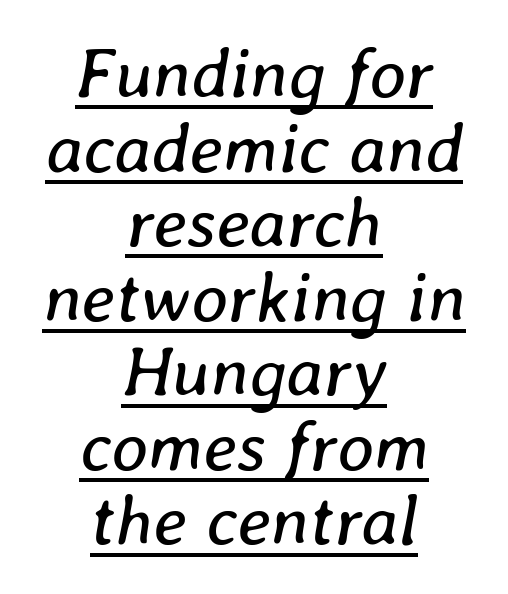
The image shows 71 px regular-weight type, italic (leaning right); set centered, tight line spacing (1.05x), normal letter spacing, underlined; low stroke contrast and a medium x-height.
